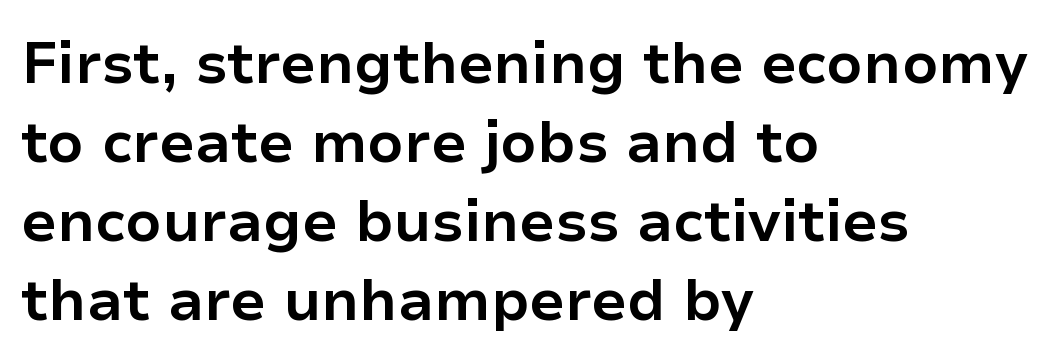
This is sans-serif lettering, the kind often seen on screens and signage. Glyph-to-glyph distance matches everyday printed text. Unlike italic type, these characters show no tilt at all. If you drew a ruler down the left edge, every line would touch it. The characters look thick and weighty, a clear bold.
